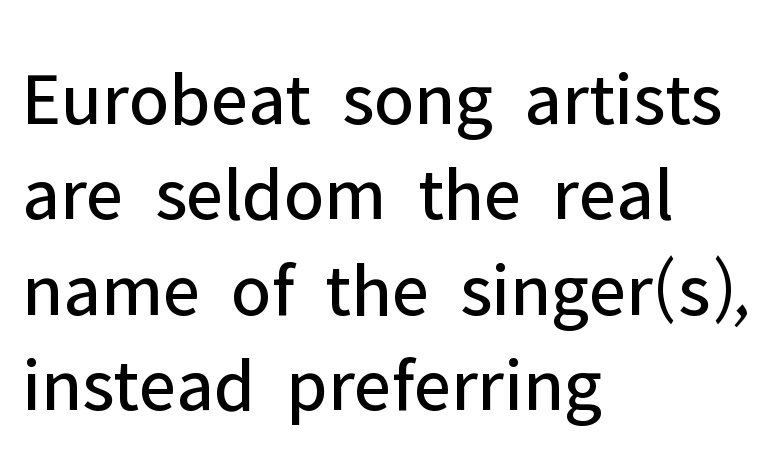
Each line starts at the same left margin while the right side varies. Nothing sits at the stroke ends, so this counts as sans-serif. Spacing between characters is what you'd get straight out of the box. The weight tops out at a normal text grade.
